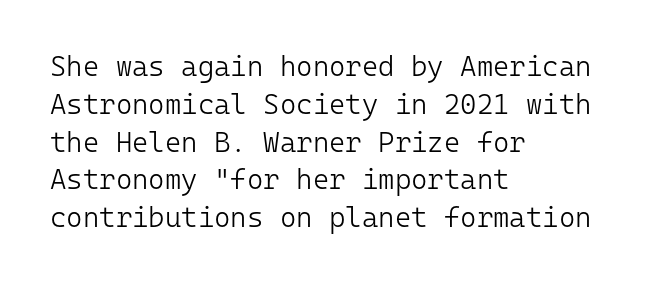
The image shows 28 px light sans-serif type, upright, monospaced; set left-aligned, normal line spacing (1.35x), normal letter spacing, not underlined; low stroke contrast and a medium x-height.
